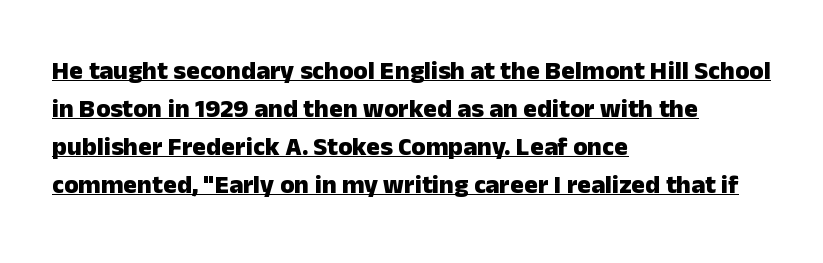
{"italic": "no", "bold": "yes", "underline": "yes", "align": "left", "line_spacing": "normal", "line_spacing_ratio": 1.46, "letter_spacing": "normal", "letter_spacing_em": 0.0, "glyph_px": 26}
